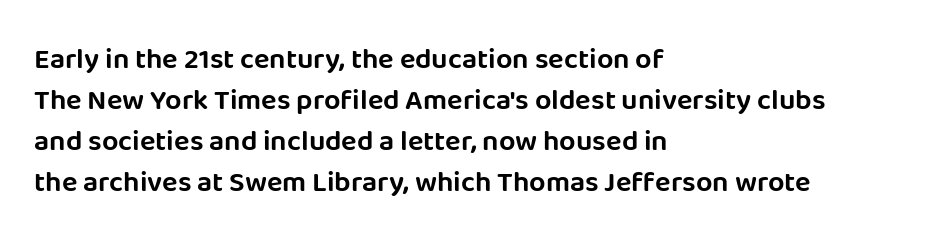
Q: Is the text italic (slanted)? A: No, it is upright.
Q: Is the typeface a serif or a sans-serif typeface? A: Sans-serif.
Q: Is the text underlined? A: No.
Q: How is the paragraph aligned? A: Left-aligned.
Q: Is the spacing between letters normal or unusually wide? A: Normal.
Q: Is the spacing between lines tight, normal or loose? A: Normal.
Q: Width (condensed, normal, or wide)? A: Normal.
Q: Stroke contrast? A: Low.
Q: x-height? A: Large.
Q: Monospaced? A: No.
